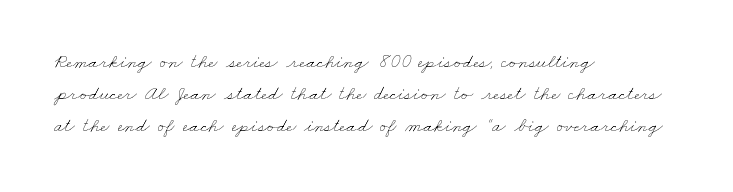
The passage shown has conventional tracking throughout. The vertical gap from one line to the next is medium. Unmarked baselines from the first word to the last. The letterforms sit at book weight or below. A student would call this left alignment; a typographer would say flush left, rag right.
